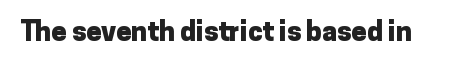
The image shows 27 px bold type, upright; set normal letter spacing, not underlined.
